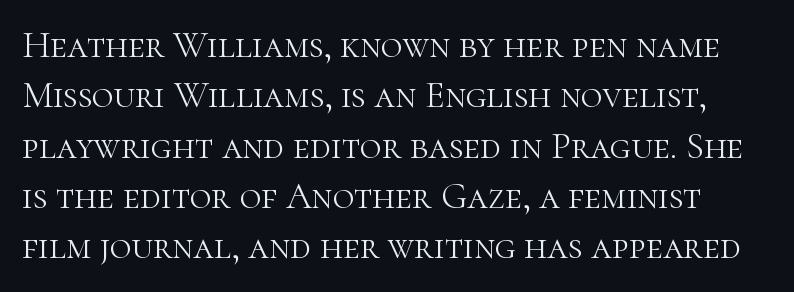
Notice how descenders clear the ascenders below comfortably — that's standard leading. A typesetter would label this face a serif. The typeface has the unassuming heft of standard copy or less. Characters follow at the spacing the type designer built in. The specimen reads as upright at a glance. Words float on clear page, feet unadorned.
